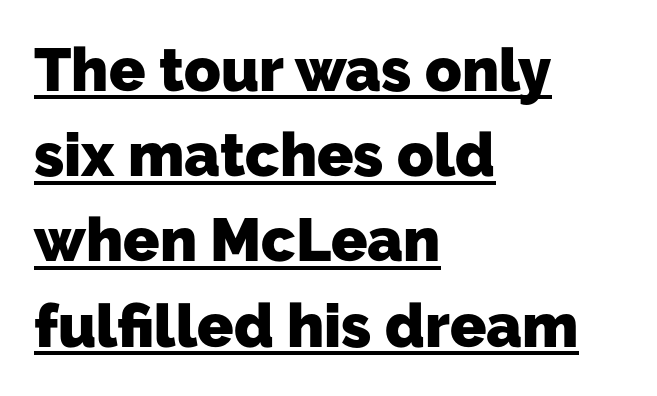
The image shows 60 px heavy sans-serif type; set left-aligned, normal line spacing (1.42x), normal letter spacing, underlined; low stroke contrast and a medium x-height.
